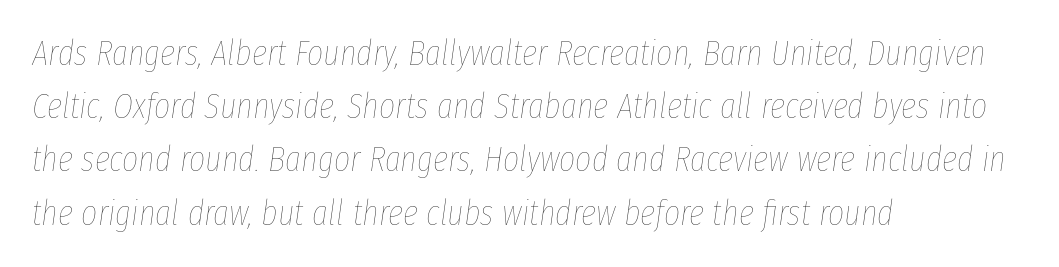
Q: Is the text bold? A: No.
Q: Is the text italic (slanted)? A: Yes, it leans right by about 8 degrees.
Q: Is the text underlined? A: No.
Q: How is the paragraph aligned? A: Left-aligned.
Q: Is the spacing between letters normal or unusually wide? A: Normal.
Q: Is the spacing between lines tight, normal or loose? A: Normal.
Q: Width (condensed, normal, or wide)? A: Condensed.
Q: Stroke contrast? A: Low.
Q: x-height? A: Medium.
Q: Monospaced? A: No.
